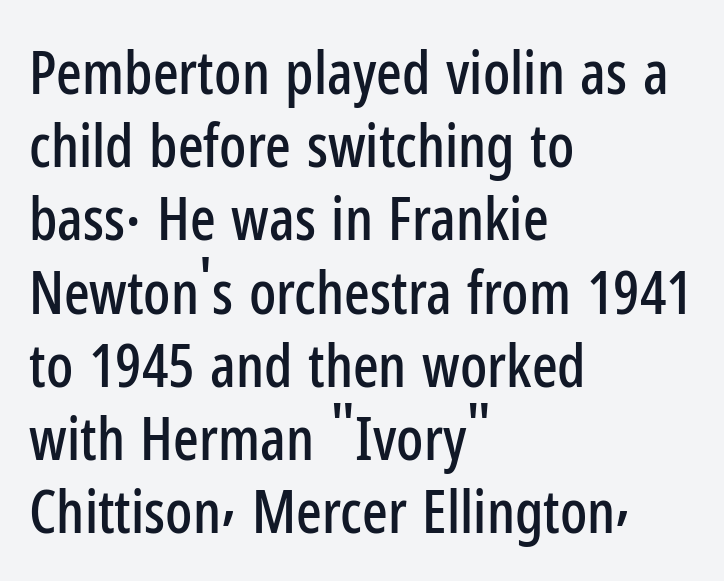
Typeset ragged right — the left edge is the straight one. The baseline area is clear. A typesetter would label this face a sans. Varying glyph widths throughout — classic text-font behaviour. There is no visible air inserted between adjacent glyphs.
